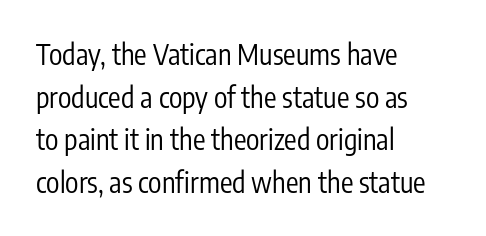
The image shows 28 px regular-weight, condensed sans-serif type, upright; set left-aligned, normal line spacing (1.52x), normal letter spacing, not underlined; low stroke contrast and a medium x-height.
